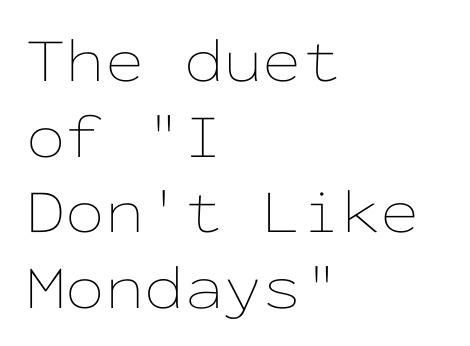
Q: Is the text bold? A: No.
Q: Is the text italic (slanted)? A: No, it is upright.
Q: Is the text underlined? A: No.
Q: How is the paragraph aligned? A: Left-aligned.
Q: Is the spacing between letters normal or unusually wide? A: Normal.
Q: Width (condensed, normal, or wide)? A: Wide.
Q: Stroke contrast? A: Low.
Q: x-height? A: Medium.
Q: Monospaced? A: Yes.
